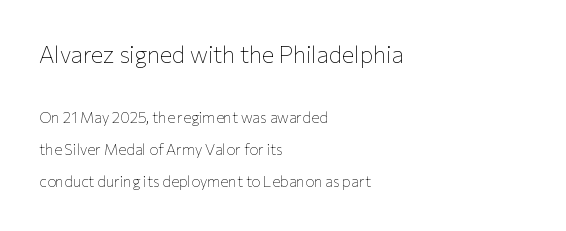
{"italic": "no", "bold": "no", "underline": "no", "align": "left", "line_spacing": "loose", "line_spacing_ratio": 2.15, "letter_spacing": "normal", "letter_spacing_em": 0.0, "larger_block": "first", "size_ratio": 1.53, "glyph_px": 23}
